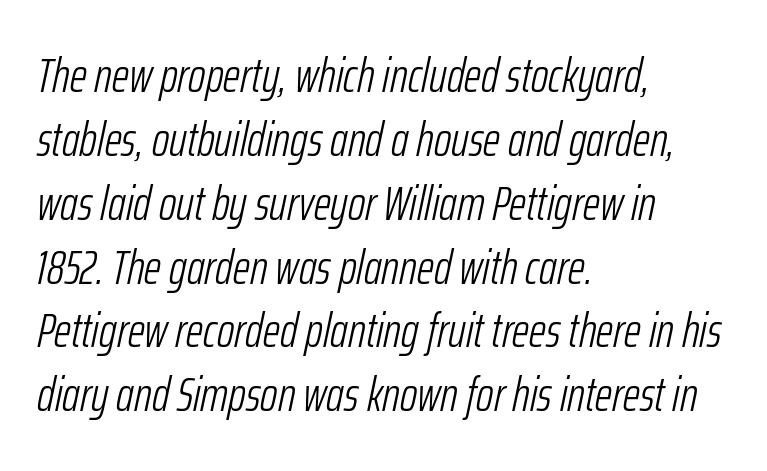
Q: Is the text bold? A: No.
Q: Is the text italic (slanted)? A: Yes, it leans right by about 12 degrees.
Q: Is the text underlined? A: No.
Q: How is the paragraph aligned? A: Left-aligned.
Q: Is the spacing between letters normal or unusually wide? A: Normal.
Q: Is the spacing between lines tight, normal or loose? A: Normal.
Q: Width (condensed, normal, or wide)? A: Condensed.
Q: Stroke contrast? A: Low.
Q: x-height? A: Medium.
Q: Monospaced? A: No.
